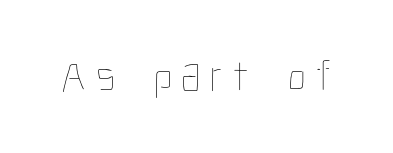
Q: Is the text bold? A: No.
Q: Is the text italic (slanted)? A: No, it is upright.
Q: Is the text underlined? A: No.
Q: Is the spacing between letters normal or unusually wide? A: Unusually wide.
Q: Width (condensed, normal, or wide)? A: Condensed.
Q: Stroke contrast? A: Low.
Q: x-height? A: Medium.
Q: Monospaced? A: No.
